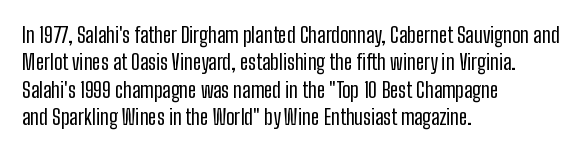
Q: Is the text bold? A: No.
Q: Is the text italic (slanted)? A: No, it is upright.
Q: Is the text underlined? A: No.
Q: How is the paragraph aligned? A: Left-aligned.
Q: Is the spacing between letters normal or unusually wide? A: Normal.
Q: Is the spacing between lines tight, normal or loose? A: Normal.
